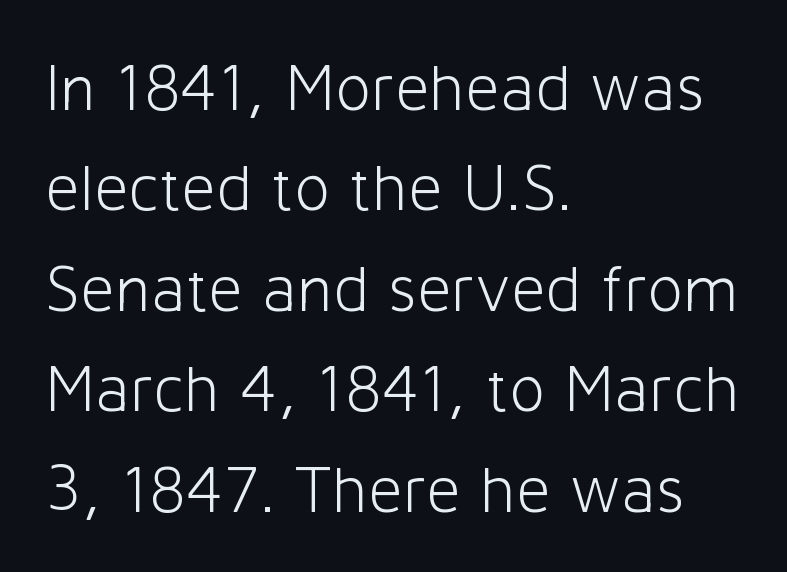
{"serif": "no", "italic": "no", "bold": "no", "weight": "light", "width": "normal", "stroke_contrast": "low", "x_height": "medium", "monospaced": "no", "underline": "no", "align": "left", "line_spacing": "normal", "line_spacing_ratio": 1.5, "letter_spacing": "normal", "letter_spacing_em": 0.0, "glyph_px": 67}
